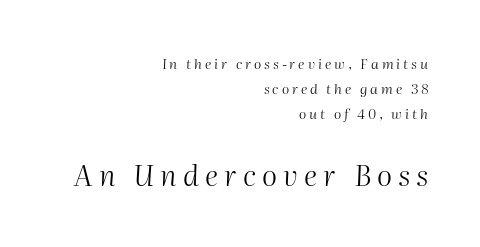
{"italic": "yes", "lean": "right", "slant_degrees": 2, "bold": "no", "weight": "light", "width": "normal", "stroke_contrast": "medium", "x_height": "medium", "monospaced": "no", "underline": "no", "align": "right", "line_spacing_ratio": 1.8, "letter_spacing": "wide", "letter_spacing_em": 0.21, "larger_block": "second", "size_ratio": 2.07, "glyph_px": 29}
